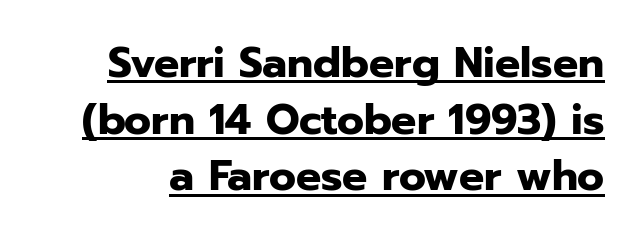
{"serif": "no", "italic": "no", "bold": "yes", "weight": "heavy", "width": "normal", "stroke_contrast": "low", "x_height": "medium", "monospaced": "no", "underline": "yes", "line_spacing": "normal", "line_spacing_ratio": 1.35, "letter_spacing": "normal", "letter_spacing_em": 0.0, "glyph_px": 42}
